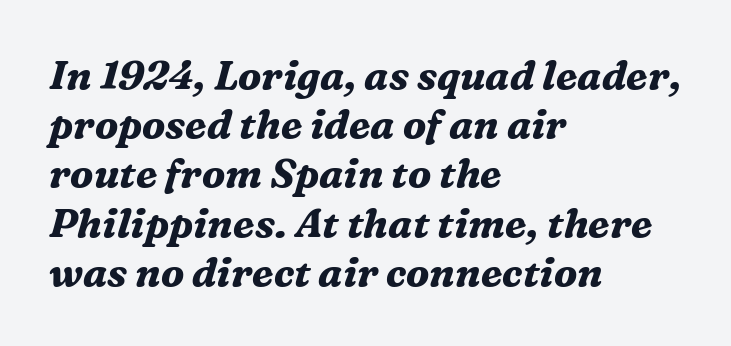
Q: Is the text bold? A: Yes.
Q: Is the text italic (slanted)? A: Yes, it leans right by about 16 degrees.
Q: Is the typeface a serif or a sans-serif typeface? A: Serif.
Q: Is the text underlined? A: No.
Q: How is the paragraph aligned? A: Left-aligned.
Q: Is the spacing between letters normal or unusually wide? A: Normal.
Q: Width (condensed, normal, or wide)? A: Normal.
Q: Stroke contrast? A: Medium.
Q: x-height? A: Medium.
Q: Monospaced? A: No.
